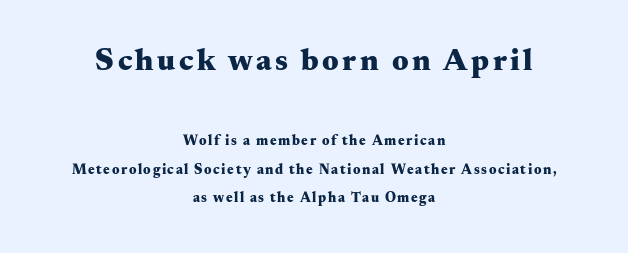
The image shows 31 px heavy, wide serif type, upright; set centered, loose line spacing (2.02x), not underlined; the first (top) block is 2.21x larger; medium stroke contrast and a small x-height.
